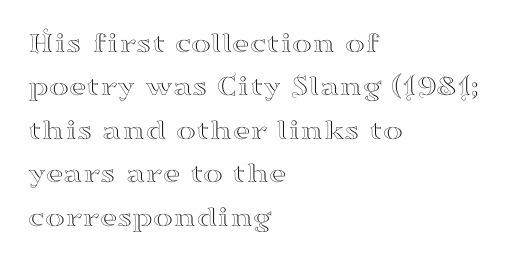
The image shows 30 px wide serif type, upright; set left-aligned, normal line spacing (1.45x), normal letter spacing, not underlined; high stroke contrast and a small x-height.
